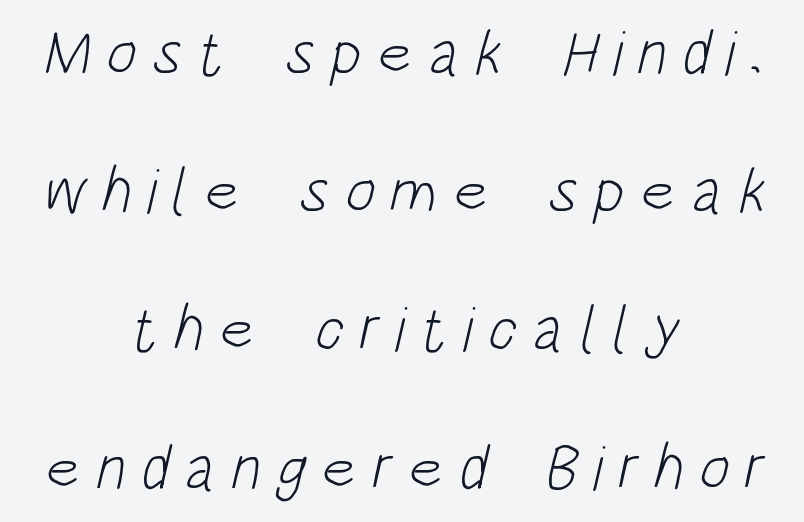
Q: Is the text bold? A: No.
Q: Is the typeface a serif or a sans-serif typeface? A: Sans-serif.
Q: Is the text underlined? A: No.
Q: How is the paragraph aligned? A: Centered.
Q: Is the spacing between letters normal or unusually wide? A: Unusually wide.
Q: Is the spacing between lines tight, normal or loose? A: Loose.
Q: Width (condensed, normal, or wide)? A: Condensed.
Q: Stroke contrast? A: Low.
Q: x-height? A: Large.
Q: Monospaced? A: No.
